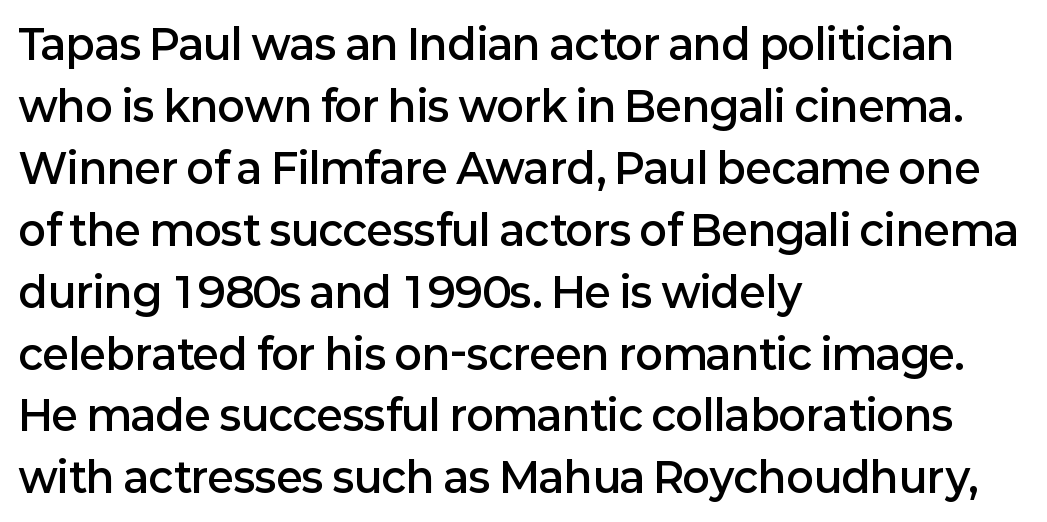
The image shows 41 px semibold sans-serif type, upright; set left-aligned, normal line spacing (1.51x), normal letter spacing, not underlined; low stroke contrast and a medium x-height.
